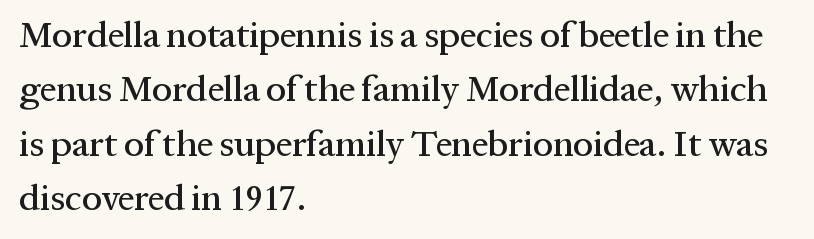
The image shows 36 px serif type, upright; set left-aligned, normal line spacing (1.51x), normal letter spacing, not underlined; medium stroke contrast and a medium x-height.
